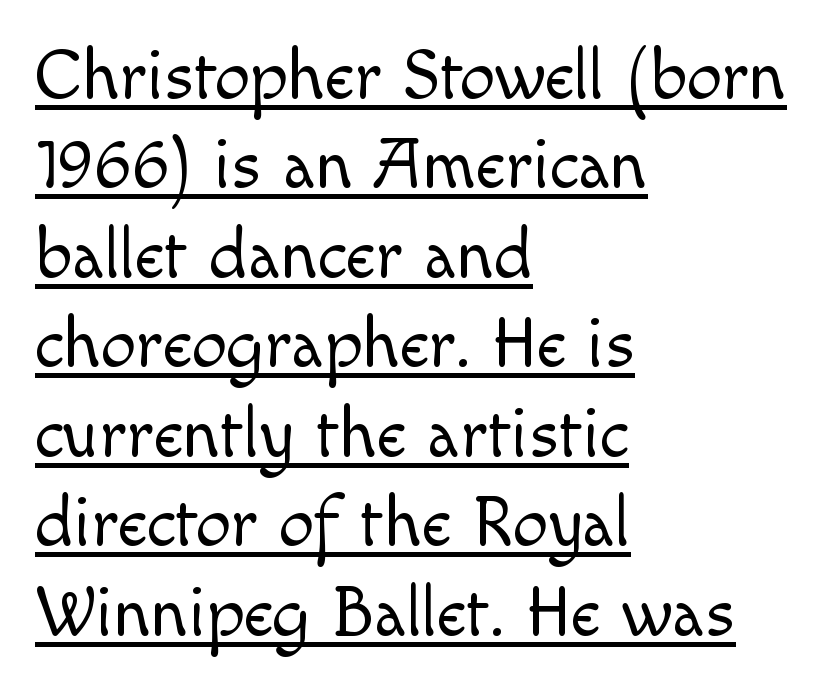
{"serif": "no", "italic": "no", "bold": "no", "weight": "light", "width": "normal", "x_height": "small", "monospaced": "no", "underline": "yes", "align": "left", "line_spacing": "normal", "line_spacing_ratio": 1.26, "letter_spacing": "normal", "letter_spacing_em": 0.0, "glyph_px": 71}
